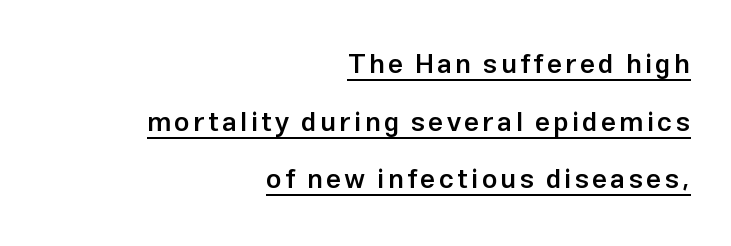
The image shows 27 px text type, upright; set right-aligned, loose line spacing (2.13x), underlined.
